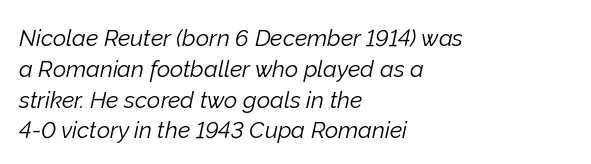
The image shows 23 px text type, italic (leaning right); set left-aligned, normal line spacing (1.34x), normal letter spacing, not underlined.
